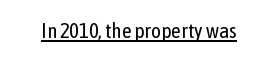
{"italic": "no", "bold": "no", "underline": "yes", "letter_spacing": "normal", "letter_spacing_em": 0.0, "glyph_px": 21}
